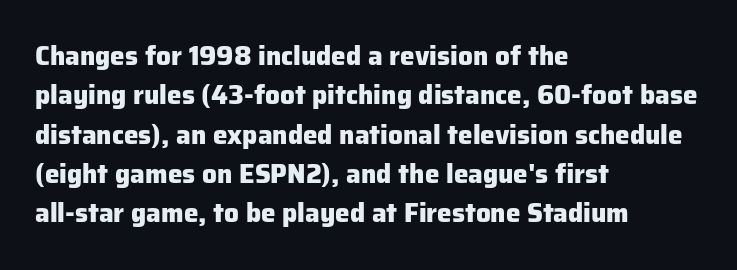
{"italic": "no", "bold": "yes", "underline": "no", "align": "left", "line_spacing": "normal", "line_spacing_ratio": 1.51, "letter_spacing": "normal", "letter_spacing_em": 0.0, "glyph_px": 26}
